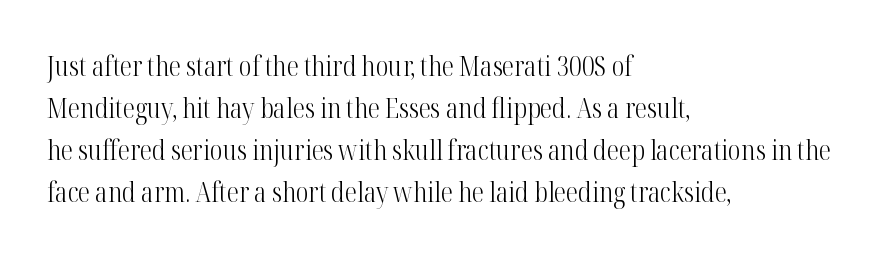
Each new line begins a customary step beneath the previous one. The passage shown is not underscored anywhere. Weight: not bold — regular or lighter. Nope, not italic — everything's standing straight. A classic flush-left, rag-right setting is used for this passage.
